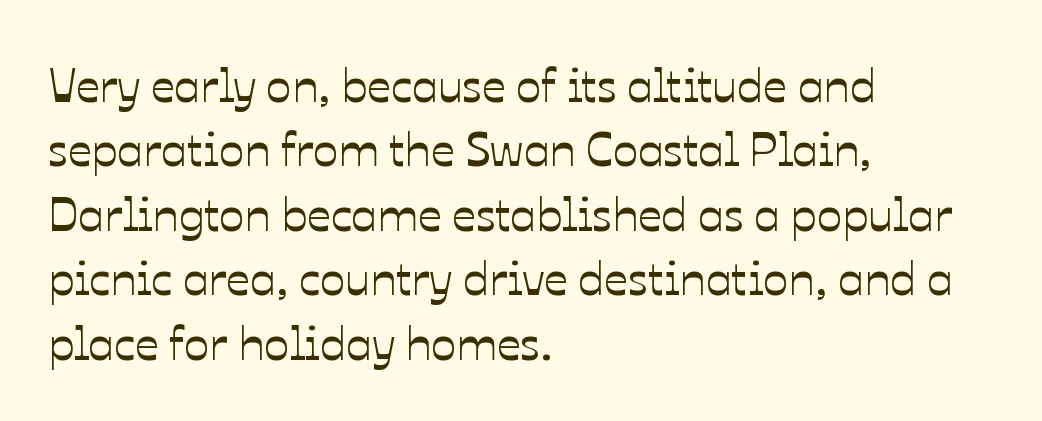
Spacing verdict: proportional, widths tailored to each character. Anything drawn beneath the words? Only blank space. The paragraph has a hard left edge and a soft right edge. These lines keep a tight, regular rhythm from letter to letter. If you drew a line through each stem, it would be perfectly vertical. Normally led — the rows are evenly, conventionally spaced.
